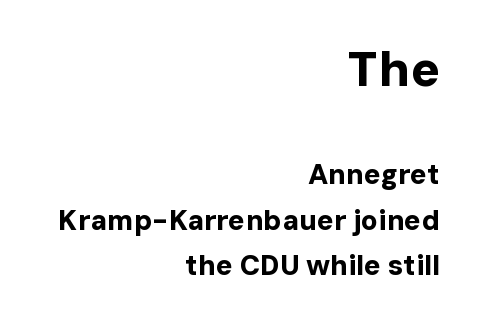
Q: Is the text bold? A: Yes.
Q: Is the text italic (slanted)? A: No, it is upright.
Q: Is the typeface a serif or a sans-serif typeface? A: Sans-serif.
Q: Is the text underlined? A: No.
Q: How is the paragraph aligned? A: Right-aligned.
Q: Is the spacing between letters normal or unusually wide? A: Normal.
Q: Is the spacing between lines tight, normal or loose? A: Normal.
Q: Which block of text is set in a larger size, the first (top) or the second (bottom)? A: The first (top) one.
Q: Width (condensed, normal, or wide)? A: Normal.
Q: Stroke contrast? A: Low.
Q: x-height? A: Medium.
Q: Monospaced? A: No.
